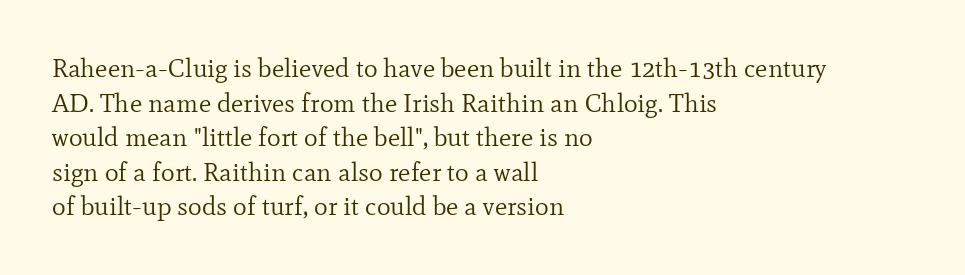
No chunkiness to these letters — they're not bold. A classic flush-left, rag-right setting is used for this passage. One glance says typical: line gaps are just what's usual. The letters sit at their default tracking, neither squeezed nor spread.
